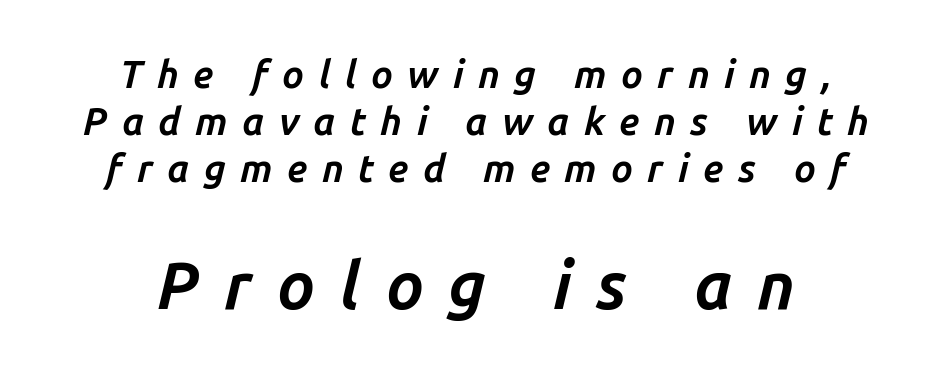
Does the bottom block carry the larger type? Yes, it does. Would a proofreader flag this as italicized? Yes. The zone under the glyphs is completely vacant. On the weight axis this lands at bold, roughly 700. Look at the tracking — it's clearly loosened, letters drifting apart. Which margin do the lines hug? Neither — every line sits in the middle.
